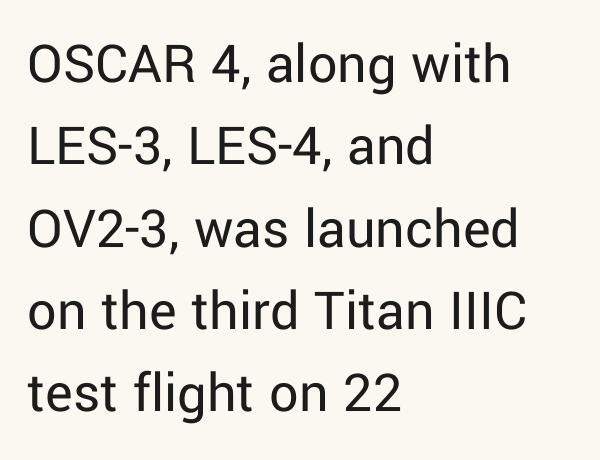
{"serif": "no", "italic": "no", "bold": "no", "weight": "regular", "width": "normal", "stroke_contrast": "low", "x_height": "medium", "monospaced": "no", "underline": "no", "align": "left", "line_spacing": "normal", "line_spacing_ratio": 1.42, "letter_spacing": "normal", "letter_spacing_em": 0.0, "glyph_px": 58}
